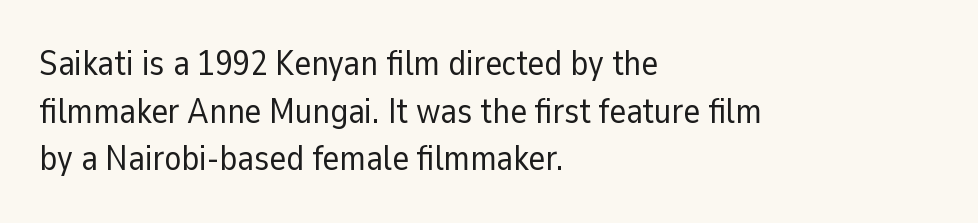
The image shows 35 px regular-weight sans-serif type, upright; set left-aligned, normal line spacing (1.36x), normal letter spacing, not underlined; low stroke contrast and a medium x-height.
